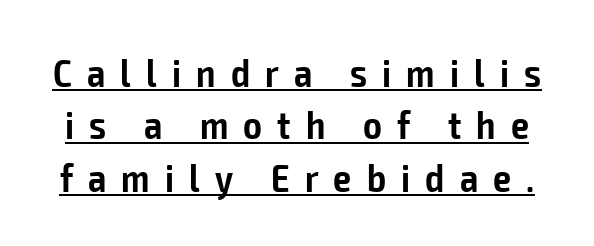
{"serif": "no", "italic": "no", "bold": "semi", "weight": "semibold", "width": "condensed", "stroke_contrast": "low", "x_height": "medium", "monospaced": "no", "underline": "yes", "line_spacing": "normal", "line_spacing_ratio": 1.31, "letter_spacing": "wide", "letter_spacing_em": 0.38, "glyph_px": 40}
